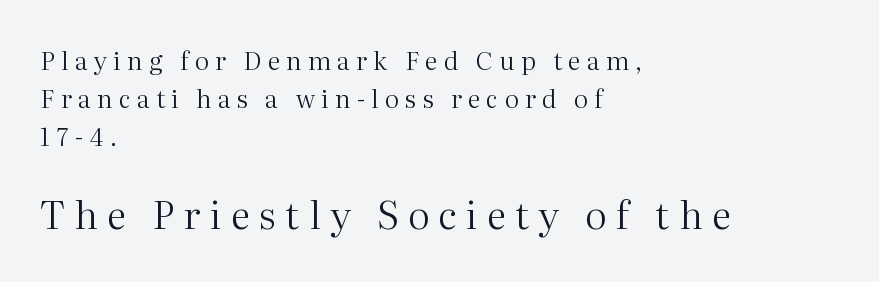
{"serif": "yes", "italic": "no", "bold": "no", "weight": "regular", "width": "normal", "stroke_contrast": "medium", "x_height": "medium", "monospaced": "no", "underline": "no", "align": "left", "line_spacing": "normal", "line_spacing_ratio": 1.52, "letter_spacing": "wide", "letter_spacing_em": 0.25, "larger_block": "second", "size_ratio": 1.52, "glyph_px": 38}
